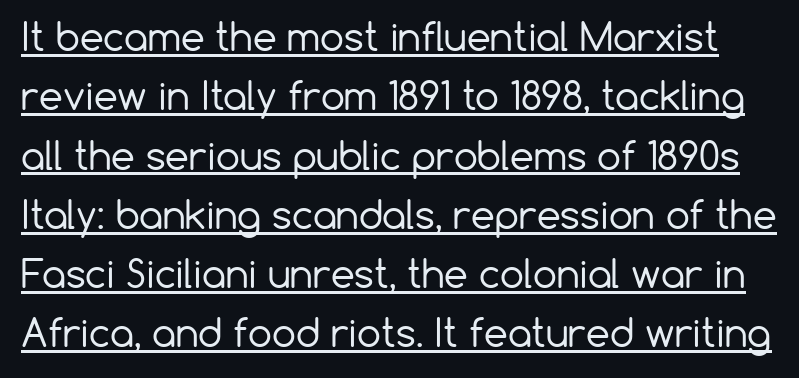
Q: Is the text bold? A: No.
Q: Is the text italic (slanted)? A: No, it is upright.
Q: Is the typeface a serif or a sans-serif typeface? A: Sans-serif.
Q: Is the text underlined? A: Yes.
Q: Is the spacing between letters normal or unusually wide? A: Normal.
Q: Is the spacing between lines tight, normal or loose? A: Normal.
Q: Width (condensed, normal, or wide)? A: Normal.
Q: Stroke contrast? A: Low.
Q: x-height? A: Medium.
Q: Monospaced? A: No.
